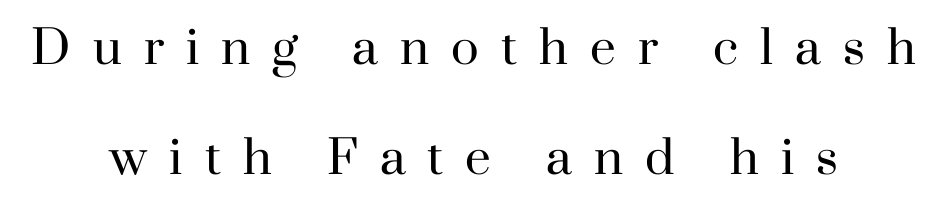
Q: Is the text bold? A: No.
Q: Is the text italic (slanted)? A: No, it is upright.
Q: Is the typeface a serif or a sans-serif typeface? A: Serif.
Q: Is the text underlined? A: No.
Q: How is the paragraph aligned? A: Centered.
Q: Is the spacing between letters normal or unusually wide? A: Unusually wide.
Q: Is the spacing between lines tight, normal or loose? A: Loose.
Q: Width (condensed, normal, or wide)? A: Normal.
Q: Stroke contrast? A: High.
Q: x-height? A: Small.
Q: Monospaced? A: No.
